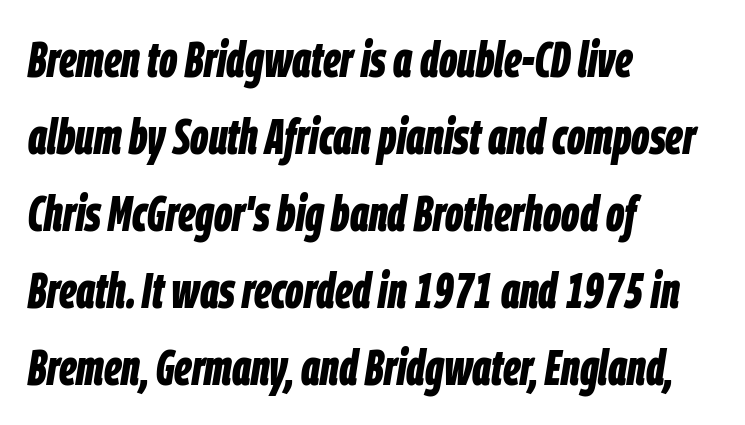
The image shows 50 px bold, condensed type, italic (leaning right); set left-aligned, normal line spacing (1.54x), normal letter spacing, not underlined; low stroke contrast and a large x-height.
